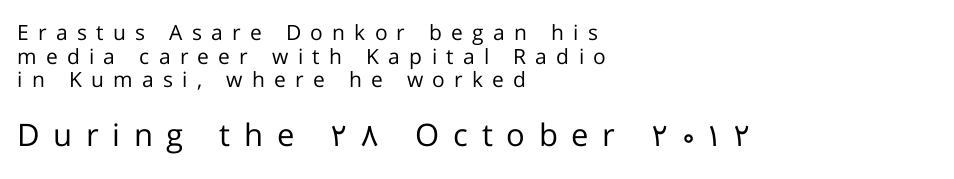
{"serif": "no", "italic": "no", "bold": "no", "weight": "regular", "width": "normal", "stroke_contrast": "low", "x_height": "medium", "monospaced": "no", "underline": "no", "align": "left", "line_spacing": "tight", "line_spacing_ratio": 1.13, "letter_spacing": "wide", "letter_spacing_em": 0.44, "larger_block": "second", "size_ratio": 1.48, "glyph_px": 31}
